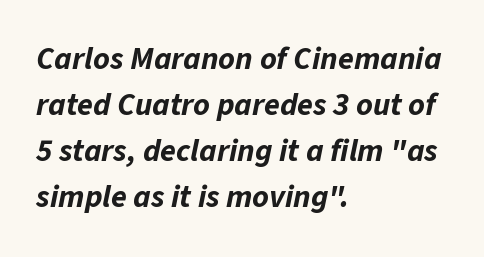
The image shows 32 px bold type, italic (leaning right); set left-aligned, normal line spacing (1.44x), normal letter spacing, not underlined; low stroke contrast and a medium x-height.
